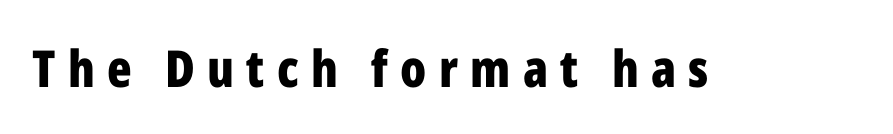
{"serif": "no", "italic": "no", "bold": "yes", "weight": "bold", "width": "condensed", "stroke_contrast": "low", "x_height": "medium", "monospaced": "no", "underline": "no", "letter_spacing": "wide", "letter_spacing_em": 0.24, "glyph_px": 51}
